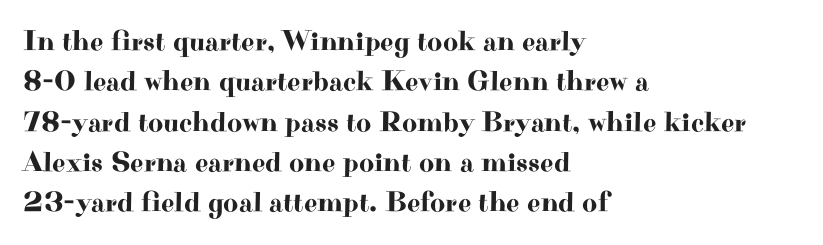
The image shows 29 px wide serif type, upright; set left-aligned, normal line spacing (1.39x), normal letter spacing, not underlined; high stroke contrast and a small x-height.
